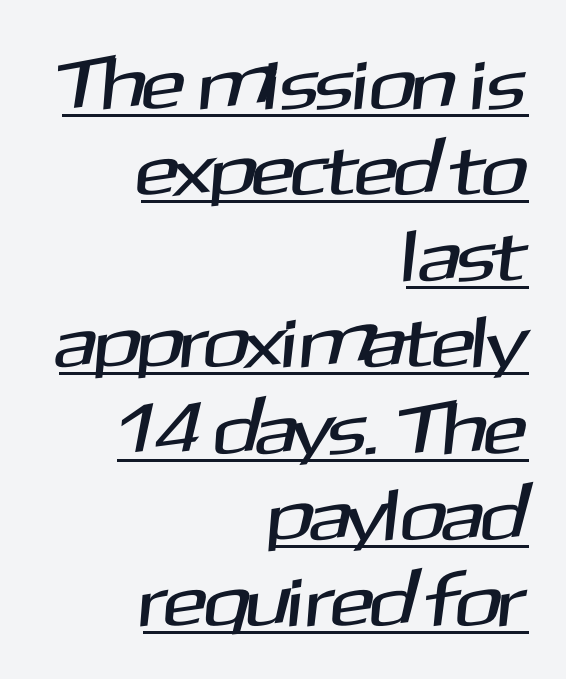
Q: Is the typeface a serif or a sans-serif typeface? A: Sans-serif.
Q: Is the text underlined? A: Yes.
Q: How is the paragraph aligned? A: Right-aligned.
Q: Is the spacing between letters normal or unusually wide? A: Normal.
Q: Width (condensed, normal, or wide)? A: Normal.
Q: Stroke contrast? A: Medium.
Q: x-height? A: Medium.
Q: Monospaced? A: No.
